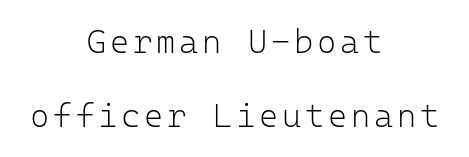
The image shows 33 px light sans-serif type, upright, monospaced; set centered, loose line spacing (2.23x), not underlined; low stroke contrast and a medium x-height.
